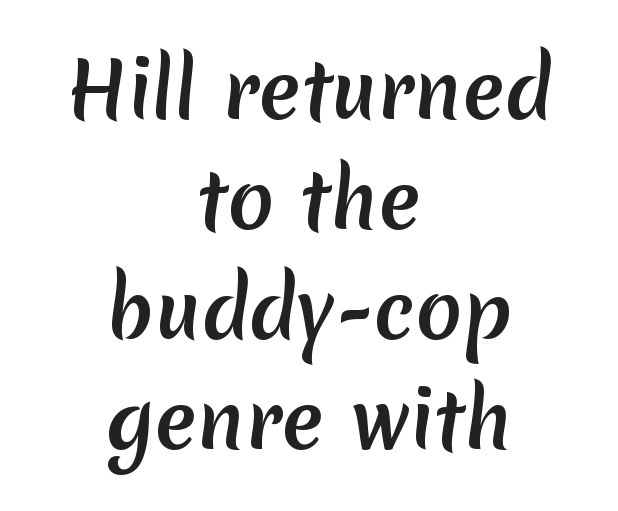
Check where the strokes stop: nothing finishes them off — pure sans. The rendering uses a moderate line-height, typical for paragraphs. Unmarked baselines from the first word to the last. One-word summary of the alignment: center. Observe the ordinary spacing: letters are neighbours, not strangers. Note the varied advance widths — an 'i' is clearly narrower than an 'm'.
